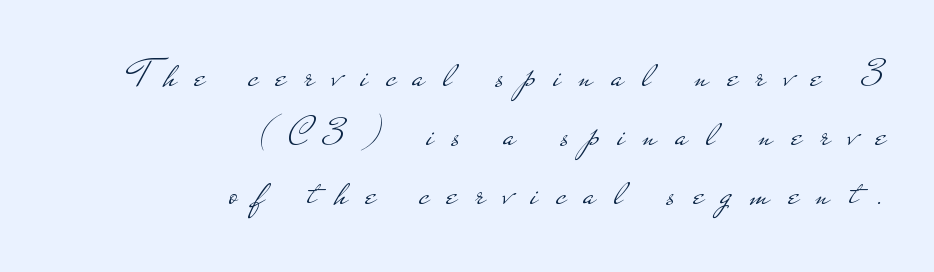
Q: Is the text bold? A: No.
Q: Is the text italic (slanted)? A: Yes.
Q: Is the typeface a serif or a sans-serif typeface? A: Sans-serif.
Q: Is the text underlined? A: No.
Q: How is the paragraph aligned? A: Right-aligned.
Q: Is the spacing between letters normal or unusually wide? A: Unusually wide.
Q: Is the spacing between lines tight, normal or loose? A: Normal.
Q: Width (condensed, normal, or wide)? A: Wide.
Q: Stroke contrast? A: Low.
Q: x-height? A: Small.
Q: Monospaced? A: No.
